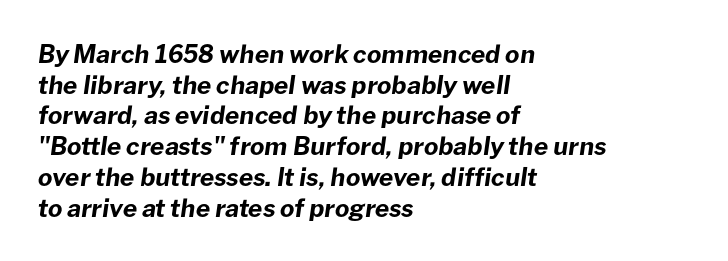
Q: Is the text bold? A: Yes.
Q: Is the text italic (slanted)? A: Yes, it leans right by about 8 degrees.
Q: Is the text underlined? A: No.
Q: How is the paragraph aligned? A: Left-aligned.
Q: Is the spacing between letters normal or unusually wide? A: Normal.
